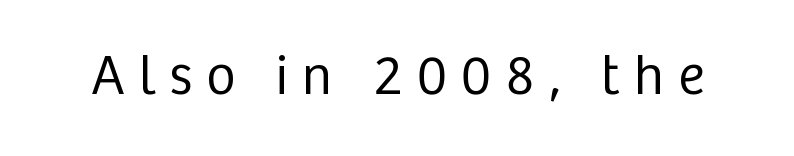
The image shows 56 px regular-weight sans-serif type, upright; set unusually wide letter spacing (+0.25 em), not underlined; low stroke contrast and a medium x-height.
